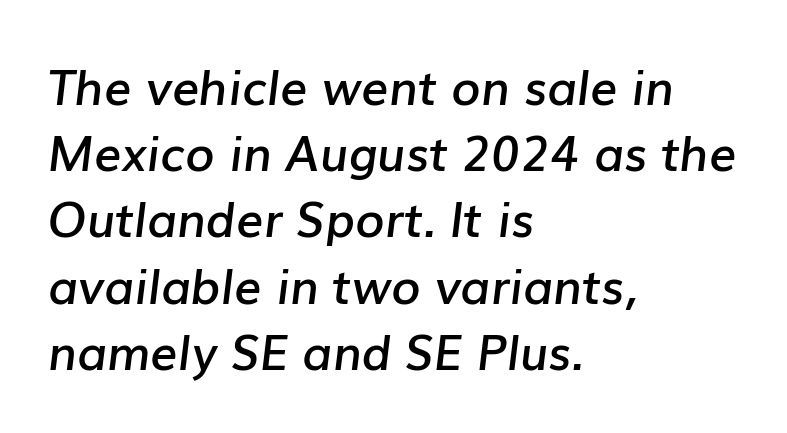
Each letter keeps its own natural width here, so spacing adapts to shape. The setting favours the left margin, as ordinary paragraphs usually do. Its strokes are somewhat broadened, the hallmark of semibold type. Designer's note — italics engaged.
